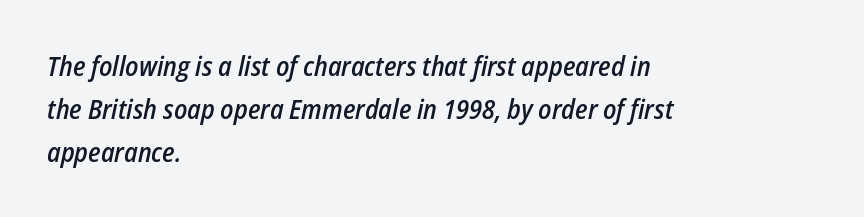
Is the type bold? Partly — it's a semibold, heavier than regular but not fully bold. Bare-footed words on every line. Evenly set lines give the paragraph a standard silhouette. These lines stack with their left ends in a neat column. Designer's note — italics engaged.
